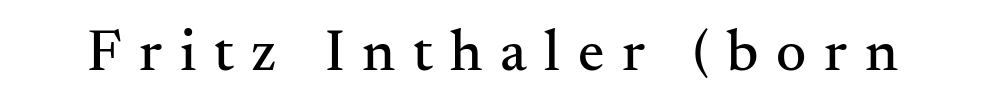
{"serif": "yes", "italic": "no", "width": "normal", "stroke_contrast": "medium", "x_height": "small", "monospaced": "no", "underline": "no", "letter_spacing": "wide", "letter_spacing_em": 0.3, "glyph_px": 59}
